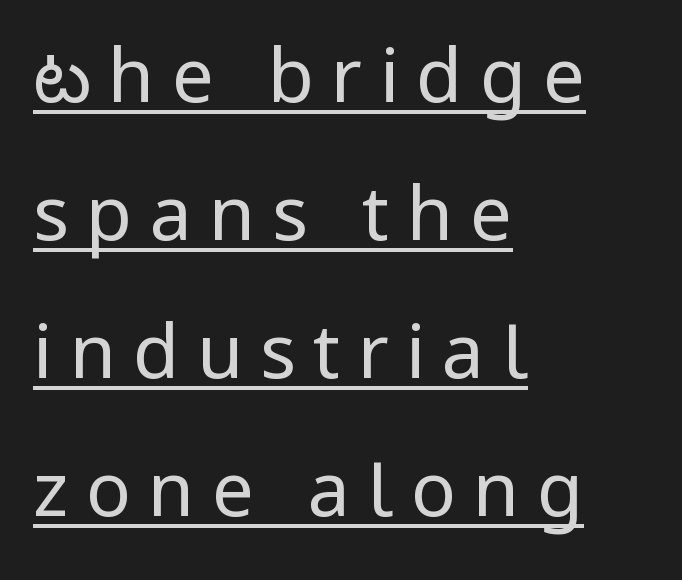
The image shows 75 px regular-weight, condensed sans-serif type, upright; set left-aligned, line spacing 1.84x, unusually wide letter spacing (+0.23 em), underlined; low stroke contrast.
